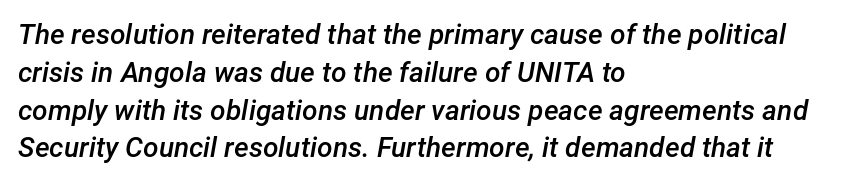
{"italic": "yes", "lean": "right", "slant_degrees": 12, "bold": "semi", "weight": "semibold", "width": "normal", "stroke_contrast": "low", "x_height": "medium", "monospaced": "no", "underline": "no", "align": "left", "line_spacing": "normal", "line_spacing_ratio": 1.35, "letter_spacing": "normal", "letter_spacing_em": 0.0, "glyph_px": 28}
